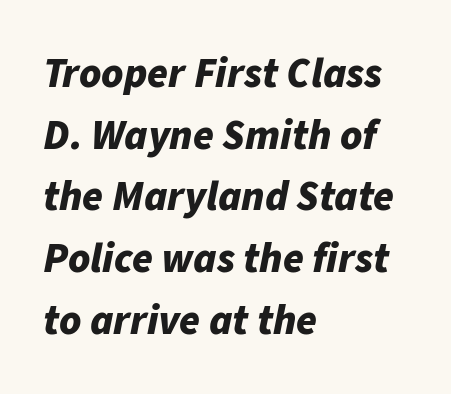
The image shows 42 px bold type, italic (leaning right); set left-aligned, normal line spacing (1.47x), normal letter spacing, not underlined; low stroke contrast and a medium x-height.
